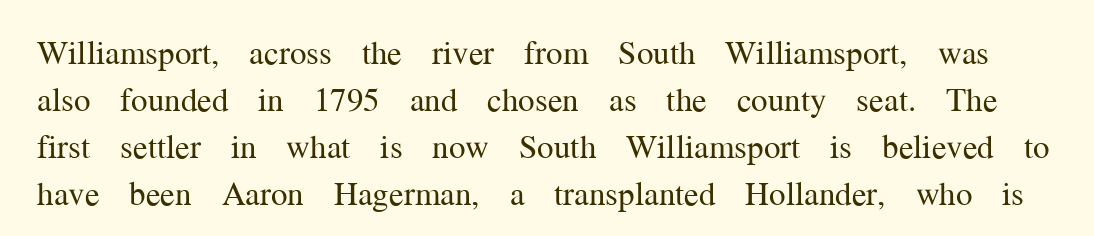
{"serif": "yes", "italic": "no", "bold": "no", "weight": "regular", "width": "normal", "stroke_contrast": "medium", "x_height": "medium", "monospaced": "no", "underline": "no", "line_spacing": "normal", "line_spacing_ratio": 1.42, "letter_spacing": "normal", "letter_spacing_em": 0.0, "glyph_px": 33}
